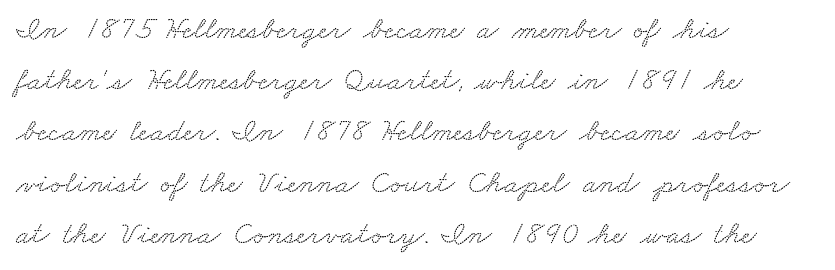
Short and long lines alike share a common starting point at left. Classification — serif. Line spacing here is normal. The letters advance in unequal steps, a hallmark of proportional type.
